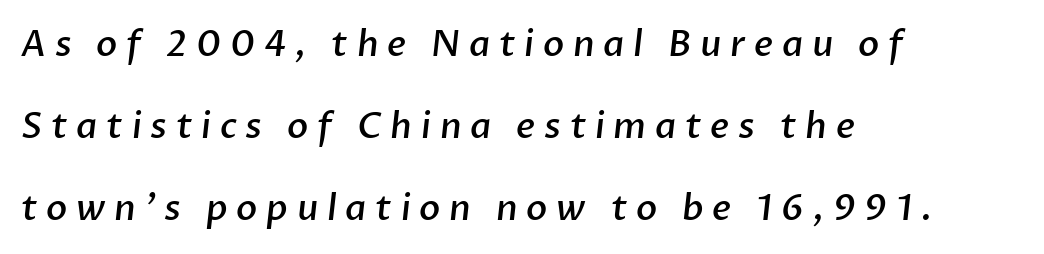
Note the varied advance widths — an 'i' is clearly narrower than an 'm'. One-word summary of the alignment: left. Are there feet on the stems? There aren't — it's a sans. On the weight axis this lands at semibold, roughly 600. Successive baselines arrive slowly, with a big drop between each.
